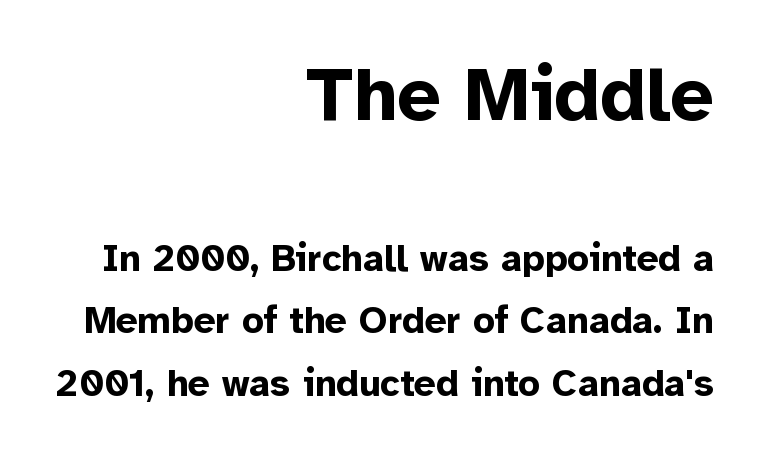
{"serif": "no", "italic": "no", "bold": "yes", "weight": "bold", "width": "normal", "stroke_contrast": "low", "x_height": "medium", "monospaced": "no", "underline": "no", "align": "right", "line_spacing": "normal", "line_spacing_ratio": 1.64, "letter_spacing": "normal", "letter_spacing_em": 0.0, "larger_block": "first", "size_ratio": 2.03, "glyph_px": 77}
